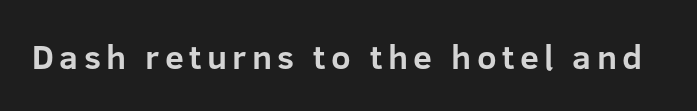
The image shows 34 px bold sans-serif type, upright; set not underlined; low stroke contrast and a medium x-height.
